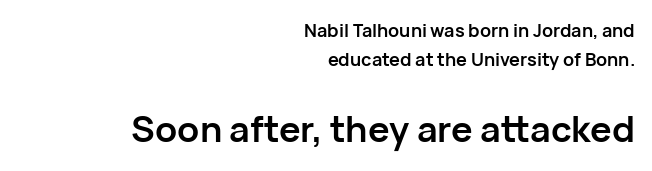
The image shows 36 px semibold sans-serif type, upright; set right-aligned, normal line spacing (1.6x), normal letter spacing, not underlined; the second (bottom) block is 2.0x larger; low stroke contrast and a medium x-height.
